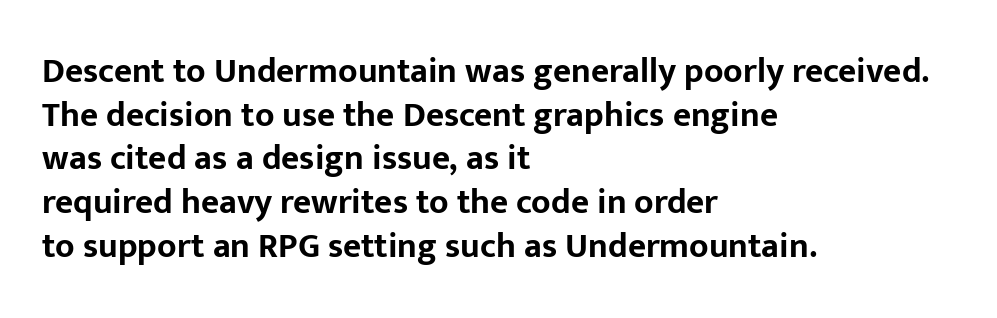
The image shows 35 px bold sans-serif type, upright; set left-aligned, normal line spacing (1.25x), normal letter spacing, not underlined; low stroke contrast and a medium x-height.
